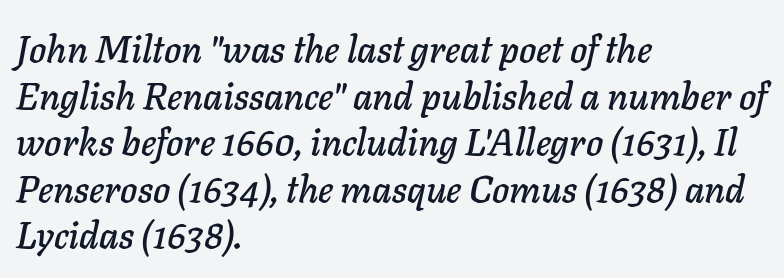
Letters rest on an invisible, unmarked baseline. These lines are rendered in a variable-pitch font. Evenly set lines give the paragraph a standard silhouette. What stands out about the letter spacing? Nothing — it is the standard amount. This rendering uses left alignment, leaving the right contour irregular. Quick note: italic.
